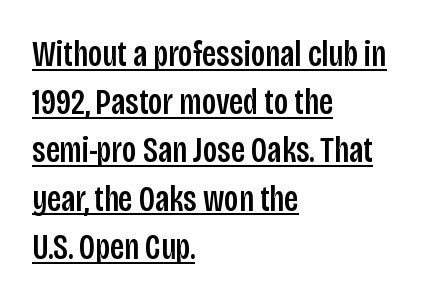
These lines stack with their left ends in a neat column. A baseline rule has been typeset under these characters. Style check: upright. Leading: standard. The letters advance in unequal steps, a hallmark of proportional type. Honestly, the letter spacing is just normal — you wouldn't notice it.
